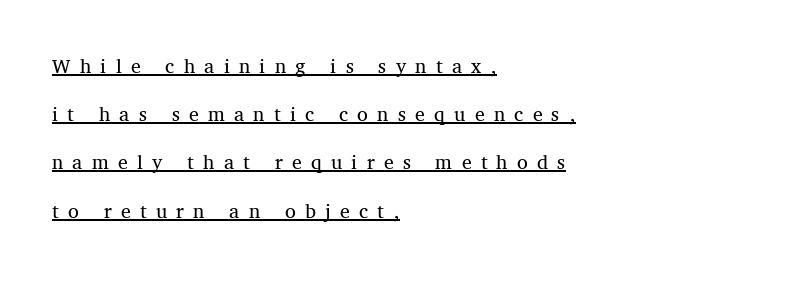
{"italic": "no", "bold": "no", "underline": "yes", "align": "left", "line_spacing": "loose", "line_spacing_ratio": 2.19, "letter_spacing": "wide", "letter_spacing_em": 0.42, "glyph_px": 22}
